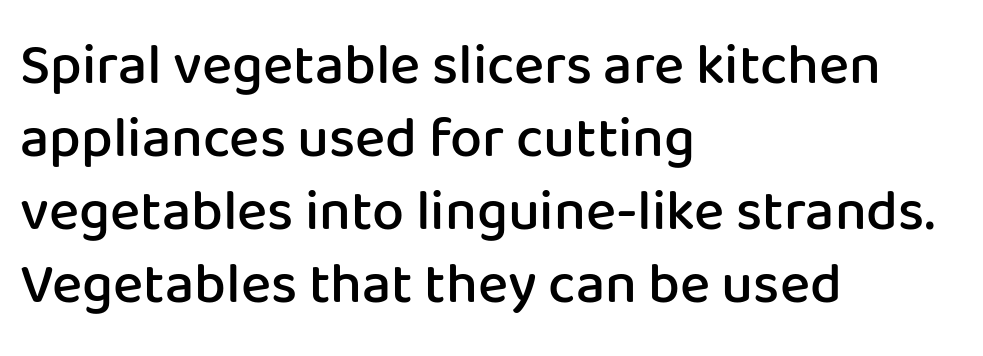
Q: Is the text bold? A: Semi-bold.
Q: Is the text italic (slanted)? A: No, it is upright.
Q: Is the typeface a serif or a sans-serif typeface? A: Sans-serif.
Q: Is the text underlined? A: No.
Q: How is the paragraph aligned? A: Left-aligned.
Q: Is the spacing between letters normal or unusually wide? A: Normal.
Q: Is the spacing between lines tight, normal or loose? A: Normal.
Q: Width (condensed, normal, or wide)? A: Normal.
Q: Stroke contrast? A: Low.
Q: x-height? A: Medium.
Q: Monospaced? A: No.
